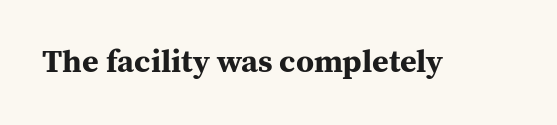
{"serif": "yes", "italic": "no", "bold": "yes", "weight": "bold", "width": "normal", "stroke_contrast": "medium", "x_height": "medium", "monospaced": "no", "underline": "no", "letter_spacing": "normal", "letter_spacing_em": 0.0, "glyph_px": 32}
